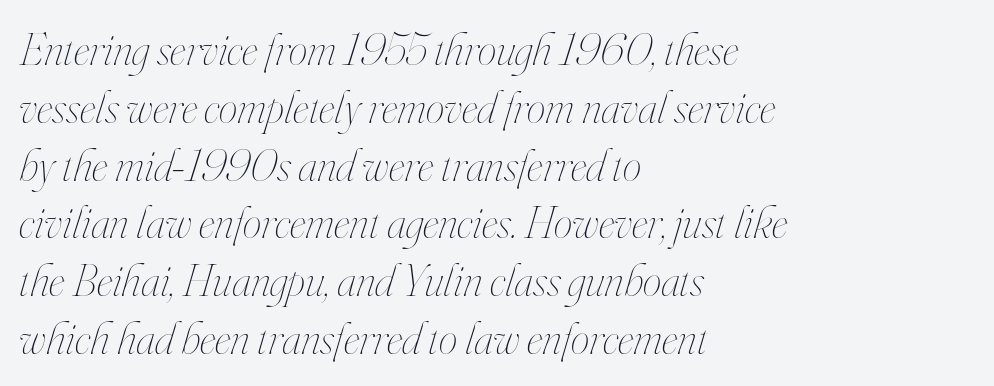
Here the glyphs are tracked normally, forming tight word shapes. Looks like regular typesetting: each glyph gets only the width it needs. If you drew a line through each stem, it would be angled. The letters look calm and open, with moderate or lighter stems. Only glyphs here, with clear space below each row.
